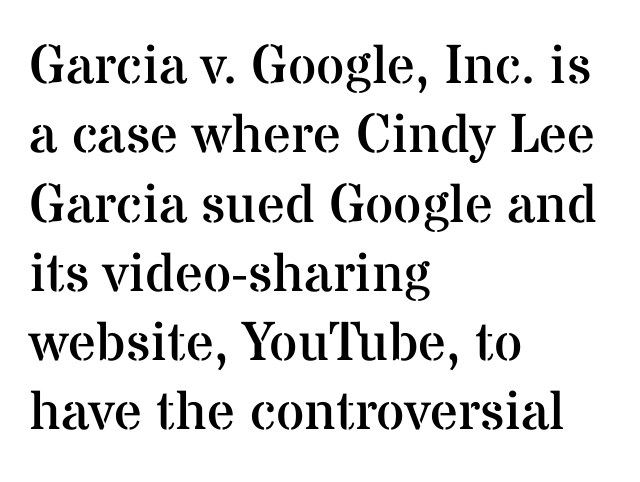
Q: Is the text bold? A: No.
Q: Is the text italic (slanted)? A: No, it is upright.
Q: Is the typeface a serif or a sans-serif typeface? A: Serif.
Q: Is the text underlined? A: No.
Q: How is the paragraph aligned? A: Left-aligned.
Q: Is the spacing between letters normal or unusually wide? A: Normal.
Q: Is the spacing between lines tight, normal or loose? A: Normal.
Q: Width (condensed, normal, or wide)? A: Normal.
Q: Stroke contrast? A: Medium.
Q: x-height? A: Medium.
Q: Monospaced? A: No.
